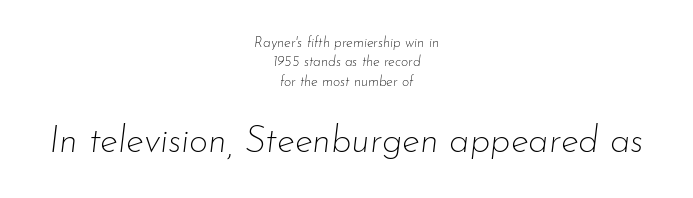
The image shows 37 px thin type, italic (leaning right); set centered, normal line spacing (1.38x), normal letter spacing, not underlined; the second (bottom) block is 2.64x larger; low stroke contrast and a small x-height.
